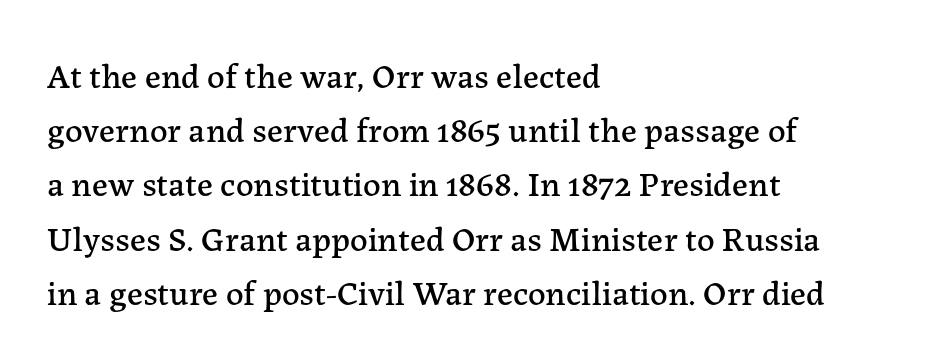
The image shows 35 px serif type, upright; set left-aligned, normal line spacing (1.55x), normal letter spacing, not underlined; low stroke contrast and a medium x-height.
